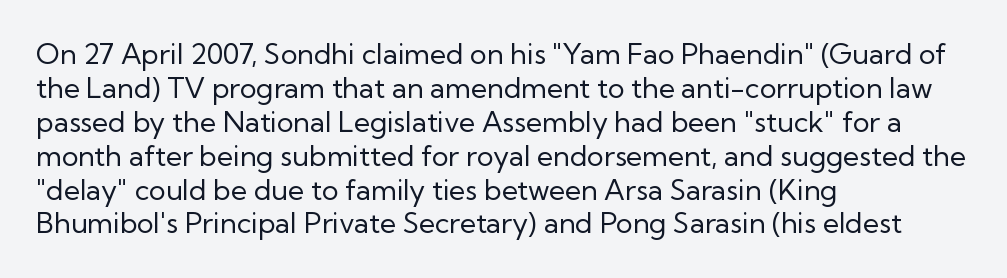
The image shows 28 px regular-weight sans-serif type, upright; set left-aligned, line spacing 1.21x, normal letter spacing, not underlined; low stroke contrast and a medium x-height.
